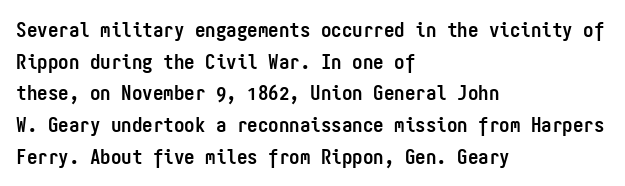
The image shows 21 px bold type, upright; set left-aligned, normal line spacing (1.51x), normal letter spacing, not underlined.
